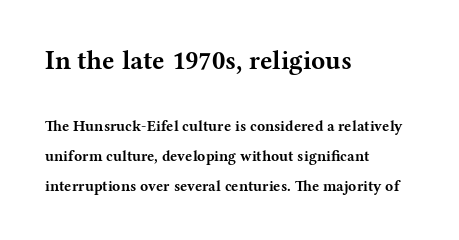
Just letters on the line, the space beneath them empty. Bigger letters appear in the top chunk; the bottom chunk is reduced. These lines were composed using upright roman letters. These lines stand farther apart than default settings would place them. The passage shown has conventional tracking throughout. What weight is shown? A full bold with thick strokes.
